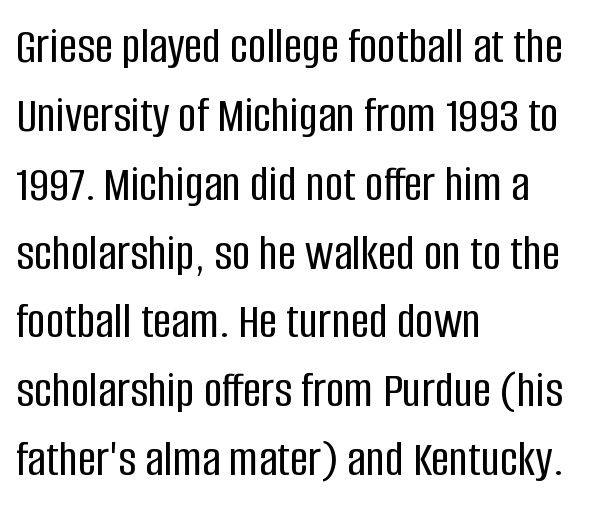
{"serif": "no", "italic": "no", "width": "condensed", "stroke_contrast": "low", "x_height": "large", "monospaced": "no", "underline": "no", "align": "left", "line_spacing": "normal", "line_spacing_ratio": 1.35, "letter_spacing": "normal", "letter_spacing_em": 0.0, "glyph_px": 51}
